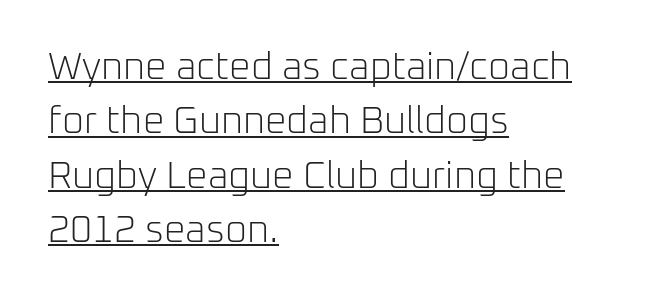
Q: Is the text bold? A: No.
Q: Is the text italic (slanted)? A: No, it is upright.
Q: Is the typeface a serif or a sans-serif typeface? A: Sans-serif.
Q: Is the text underlined? A: Yes.
Q: How is the paragraph aligned? A: Left-aligned.
Q: Is the spacing between letters normal or unusually wide? A: Normal.
Q: Is the spacing between lines tight, normal or loose? A: Normal.
Q: Width (condensed, normal, or wide)? A: Normal.
Q: Stroke contrast? A: Low.
Q: x-height? A: Medium.
Q: Monospaced? A: No.
